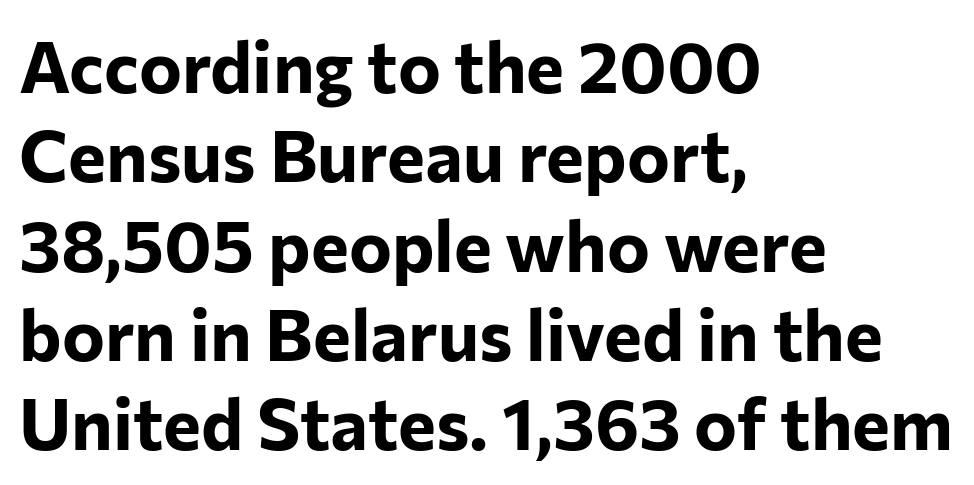
{"serif": "no", "italic": "no", "bold": "yes", "weight": "bold", "width": "normal", "stroke_contrast": "low", "x_height": "medium", "monospaced": "no", "underline": "no", "align": "left", "line_spacing_ratio": 1.24, "letter_spacing": "normal", "letter_spacing_em": 0.0, "glyph_px": 72}
